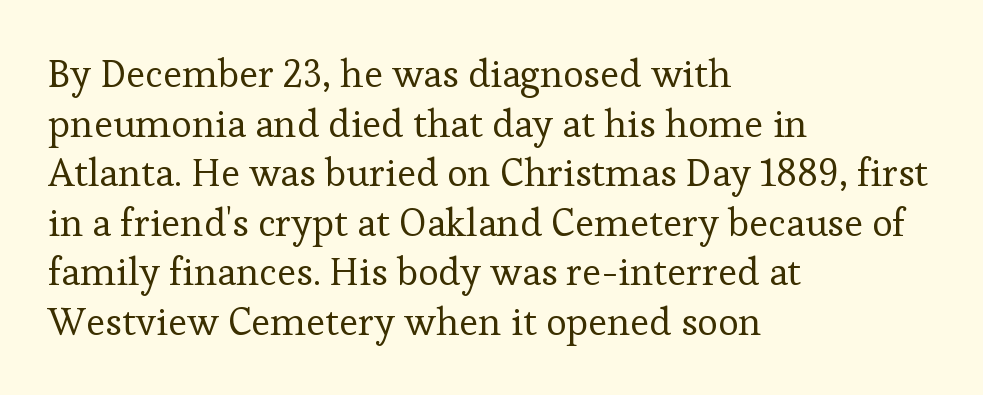
{"serif": "yes", "italic": "no", "bold": "no", "weight": "regular", "width": "normal", "stroke_contrast": "low", "x_height": "medium", "monospaced": "no", "underline": "no", "align": "left", "line_spacing": "normal", "line_spacing_ratio": 1.27, "letter_spacing": "normal", "letter_spacing_em": 0.0, "glyph_px": 39}
